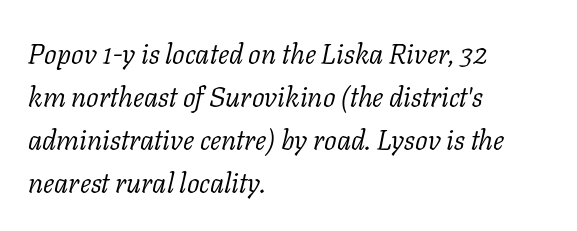
{"serif": "yes", "italic": "yes", "lean": "right", "slant_degrees": 11, "bold": "no", "weight": "light", "width": "normal", "stroke_contrast": "low", "x_height": "medium", "monospaced": "no", "underline": "no", "align": "left", "line_spacing": "normal", "line_spacing_ratio": 1.54, "letter_spacing": "normal", "letter_spacing_em": 0.0, "glyph_px": 28}
